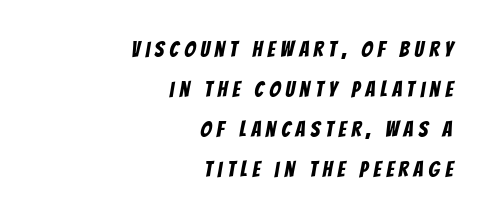
{"underline": "no", "align": "right", "line_spacing_ratio": 1.82, "letter_spacing": "wide", "letter_spacing_em": 0.24, "glyph_px": 22}
